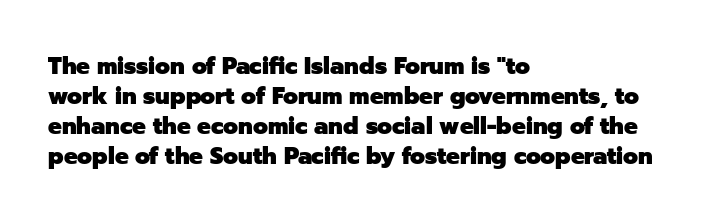
{"italic": "no", "bold": "yes", "underline": "no", "align": "left", "line_spacing": "normal", "line_spacing_ratio": 1.31, "letter_spacing": "normal", "letter_spacing_em": 0.0, "glyph_px": 23}
